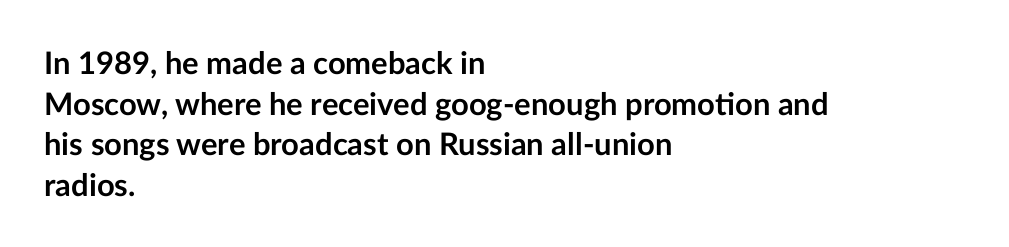
The image shows 31 px semibold sans-serif type, upright; set left-aligned, normal line spacing (1.31x), normal letter spacing, not underlined; low stroke contrast and a medium x-height.
